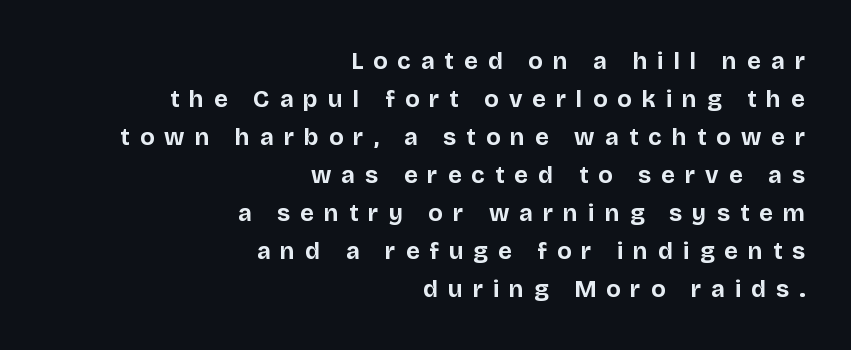
Q: Is the text bold? A: Yes.
Q: Is the text italic (slanted)? A: No, it is upright.
Q: Is the text underlined? A: No.
Q: How is the paragraph aligned? A: Right-aligned.
Q: Is the spacing between letters normal or unusually wide? A: Unusually wide.
Q: Is the spacing between lines tight, normal or loose? A: Normal.
